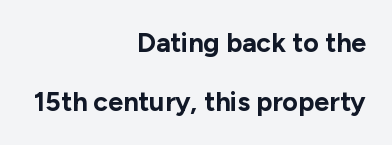
{"italic": "no", "bold": "yes", "underline": "no", "align": "right", "line_spacing": "loose", "line_spacing_ratio": 2.2, "letter_spacing": "normal", "letter_spacing_em": 0.0, "glyph_px": 27}
